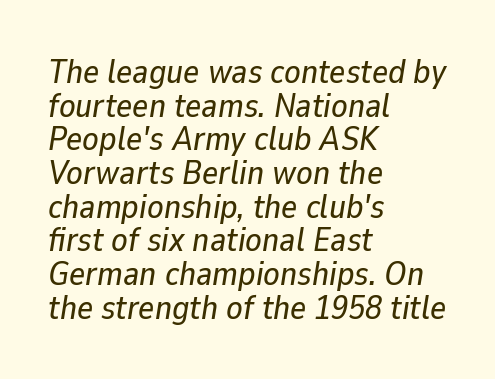
Q: Is the text italic (slanted)? A: Yes, it leans right by about 9 degrees.
Q: Is the text underlined? A: No.
Q: How is the paragraph aligned? A: Left-aligned.
Q: Is the spacing between letters normal or unusually wide? A: Normal.
Q: Is the spacing between lines tight, normal or loose? A: Tight.
Q: Width (condensed, normal, or wide)? A: Normal.
Q: Stroke contrast? A: Low.
Q: x-height? A: Medium.
Q: Monospaced? A: No.
